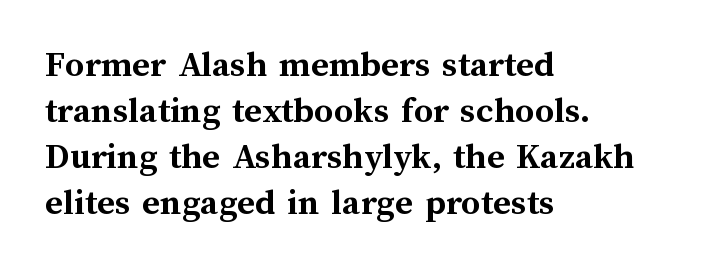
You could not count columns in this text — the font is proportionally spaced. The letters stand straight up with perfectly vertical stems. In terms of letterspacing, this is plain default setting. The space directly below the letters is spotless.
